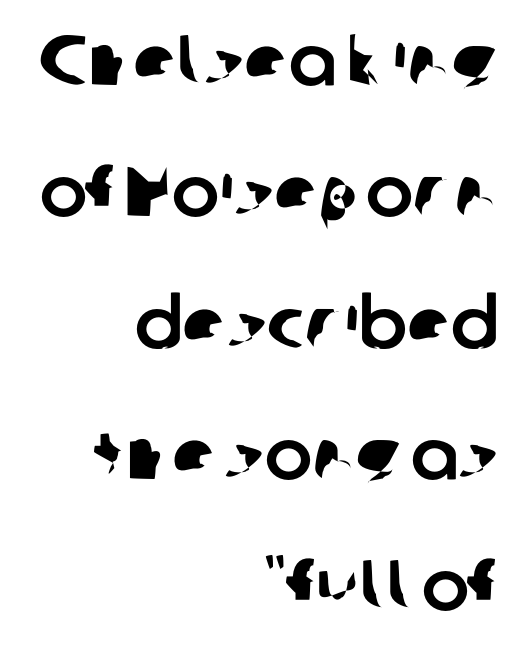
{"serif": "no", "width": "normal", "stroke_contrast": "low", "x_height": "medium", "monospaced": "no", "underline": "no", "align": "right", "line_spacing_ratio": 1.85, "letter_spacing": "normal", "letter_spacing_em": 0.0, "glyph_px": 71}
